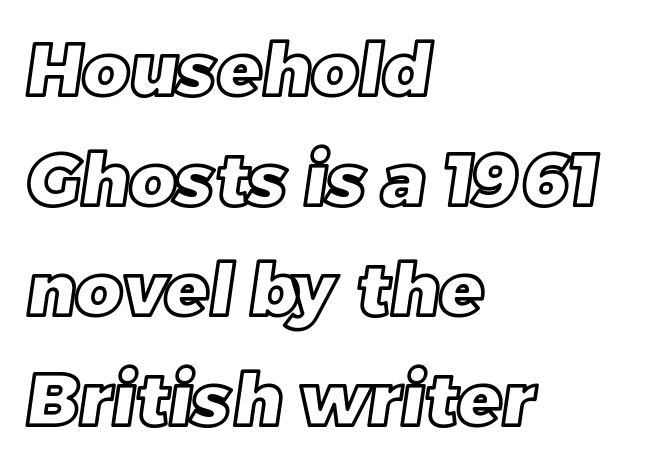
If you measured baseline to baseline, you'd find a middling distance. The specimen omits any rule beneath the text block's lines. Character widths vary here, with narrow letters taking less room than wide ones. Casual observation: everything's shoved over to the left. A typesetter would call this zero additional tracking.
